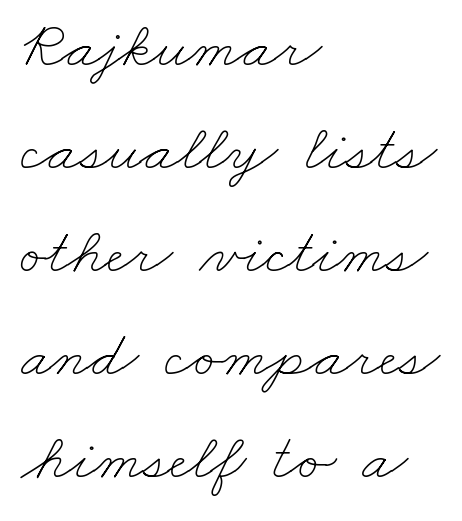
Q: Is the text bold? A: No.
Q: Is the text underlined? A: No.
Q: How is the paragraph aligned? A: Left-aligned.
Q: Is the spacing between letters normal or unusually wide? A: Normal.
Q: Is the spacing between lines tight, normal or loose? A: Normal.
Q: Width (condensed, normal, or wide)? A: Wide.
Q: Stroke contrast? A: Low.
Q: x-height? A: Small.
Q: Monospaced? A: No.
